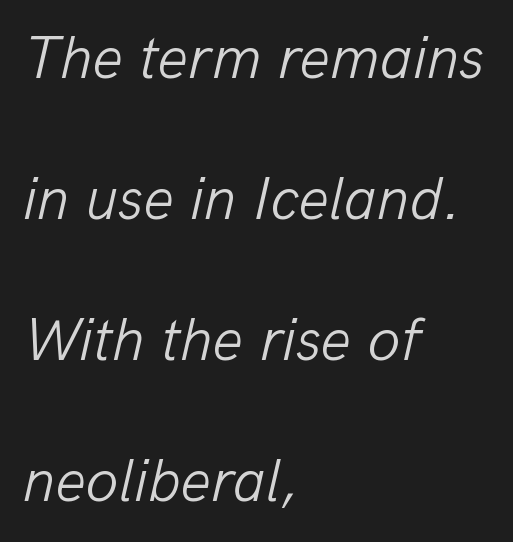
Q: Is the text bold? A: No.
Q: Is the text italic (slanted)? A: Yes, it leans right by about 13 degrees.
Q: Is the text underlined? A: No.
Q: How is the paragraph aligned? A: Left-aligned.
Q: Is the spacing between letters normal or unusually wide? A: Normal.
Q: Is the spacing between lines tight, normal or loose? A: Loose.
Q: Width (condensed, normal, or wide)? A: Normal.
Q: Stroke contrast? A: Low.
Q: x-height? A: Medium.
Q: Monospaced? A: No.
